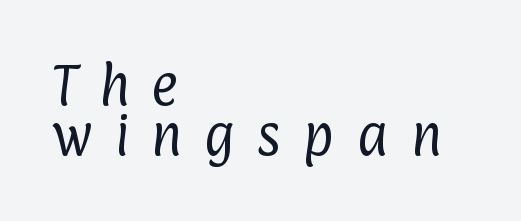
{"serif": "no", "bold": "no", "weight": "regular", "width": "condensed", "stroke_contrast": "low", "x_height": "medium", "monospaced": "no", "underline": "no", "align": "left", "line_spacing": "tight", "line_spacing_ratio": 1.09, "letter_spacing": "wide", "letter_spacing_em": 0.48, "glyph_px": 46}
